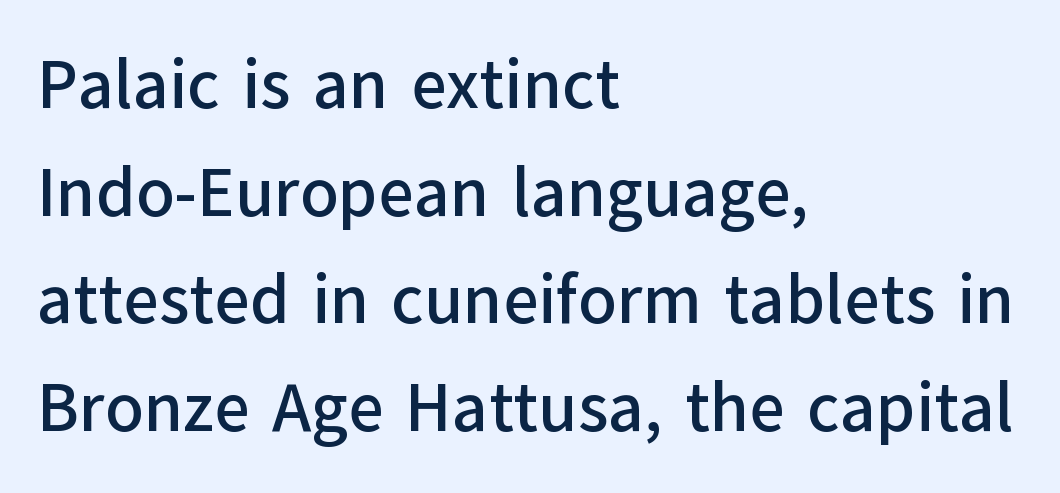
The image shows 69 px sans-serif type, upright; set left-aligned, normal line spacing (1.56x), normal letter spacing, not underlined; low stroke contrast and a medium x-height.
